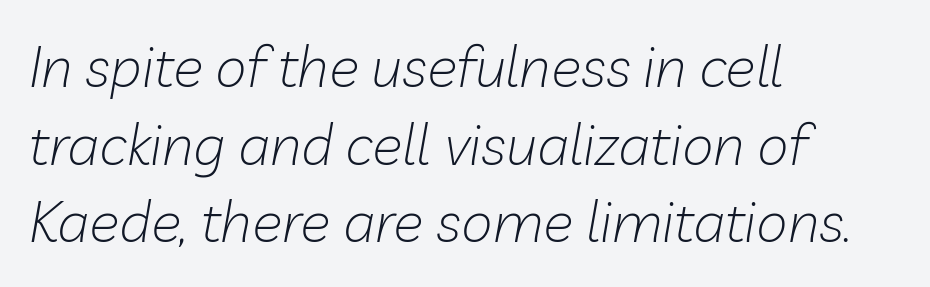
Q: Is the text bold? A: No.
Q: Is the text italic (slanted)? A: Yes, it leans right by about 10 degrees.
Q: Is the text underlined? A: No.
Q: How is the paragraph aligned? A: Left-aligned.
Q: Is the spacing between letters normal or unusually wide? A: Normal.
Q: Is the spacing between lines tight, normal or loose? A: Normal.
Q: Width (condensed, normal, or wide)? A: Normal.
Q: Stroke contrast? A: Low.
Q: x-height? A: Medium.
Q: Monospaced? A: No.
